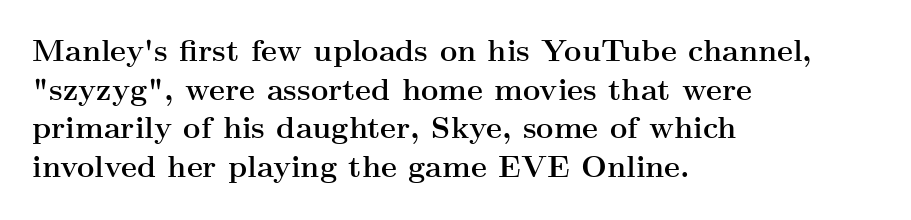
{"serif": "yes", "italic": "no", "bold": "yes", "weight": "semibold", "width": "wide", "stroke_contrast": "medium", "x_height": "small", "monospaced": "no", "underline": "no", "align": "left", "line_spacing": "normal", "line_spacing_ratio": 1.29, "letter_spacing": "normal", "letter_spacing_em": 0.0, "glyph_px": 30}
